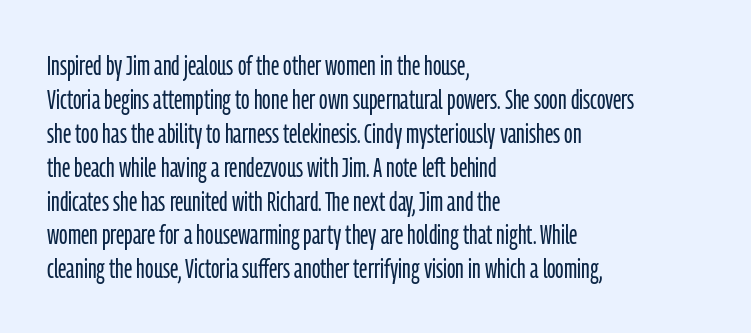
{"serif": "no", "italic": "no", "bold": "no", "weight": "light", "width": "condensed", "stroke_contrast": "low", "x_height": "medium", "monospaced": "no", "underline": "no", "align": "left", "line_spacing_ratio": 1.21, "letter_spacing": "normal", "letter_spacing_em": 0.0, "glyph_px": 28}
